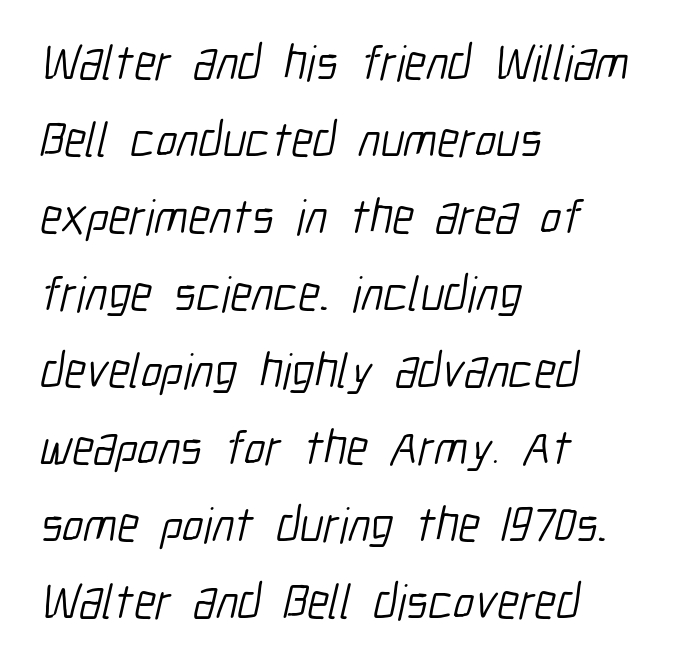
Q: Is the text bold? A: No.
Q: Is the typeface a serif or a sans-serif typeface? A: Sans-serif.
Q: Is the text underlined? A: No.
Q: How is the paragraph aligned? A: Left-aligned.
Q: Is the spacing between letters normal or unusually wide? A: Normal.
Q: Is the spacing between lines tight, normal or loose? A: Normal.
Q: Width (condensed, normal, or wide)? A: Condensed.
Q: Stroke contrast? A: Low.
Q: x-height? A: Medium.
Q: Monospaced? A: No.
